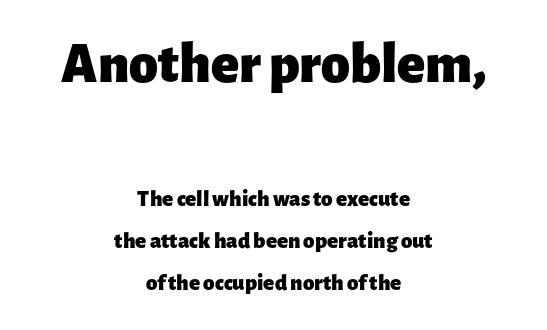
Q: Is the text bold? A: Yes.
Q: Is the text italic (slanted)? A: No, it is upright.
Q: Is the typeface a serif or a sans-serif typeface? A: Sans-serif.
Q: Is the text underlined? A: No.
Q: How is the paragraph aligned? A: Centered.
Q: Is the spacing between letters normal or unusually wide? A: Normal.
Q: Which block of text is set in a larger size, the first (top) or the second (bottom)? A: The first (top) one.
Q: Width (condensed, normal, or wide)? A: Normal.
Q: Stroke contrast? A: Low.
Q: x-height? A: Medium.
Q: Monospaced? A: No.
